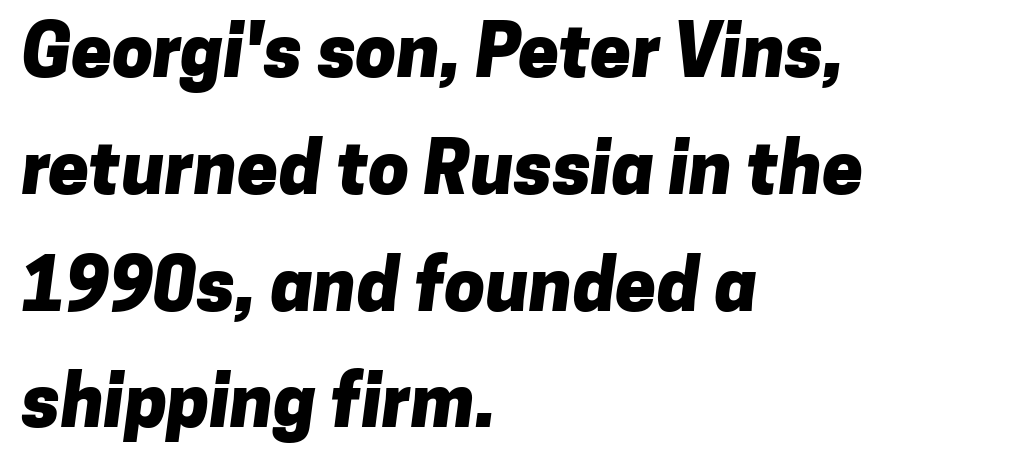
The image shows 73 px heavy sans-serif type; set left-aligned, normal line spacing (1.6x), normal letter spacing, not underlined; low stroke contrast and a medium x-height.
